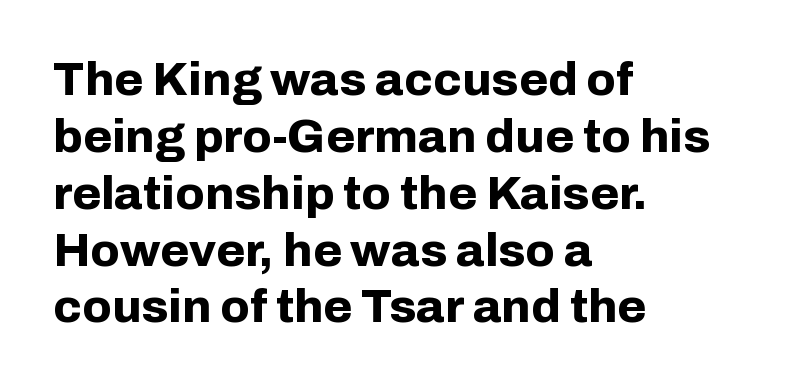
Q: Is the text bold? A: Yes.
Q: Is the text italic (slanted)? A: No, it is upright.
Q: Is the typeface a serif or a sans-serif typeface? A: Sans-serif.
Q: Is the text underlined? A: No.
Q: How is the paragraph aligned? A: Left-aligned.
Q: Is the spacing between letters normal or unusually wide? A: Normal.
Q: Width (condensed, normal, or wide)? A: Normal.
Q: Stroke contrast? A: Low.
Q: x-height? A: Medium.
Q: Monospaced? A: No.
